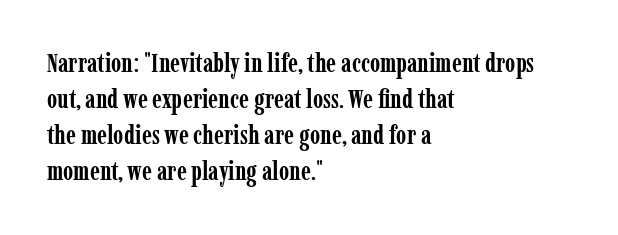
The image shows 26 px bold type, upright; set left-aligned, normal line spacing (1.39x), normal letter spacing, not underlined.
